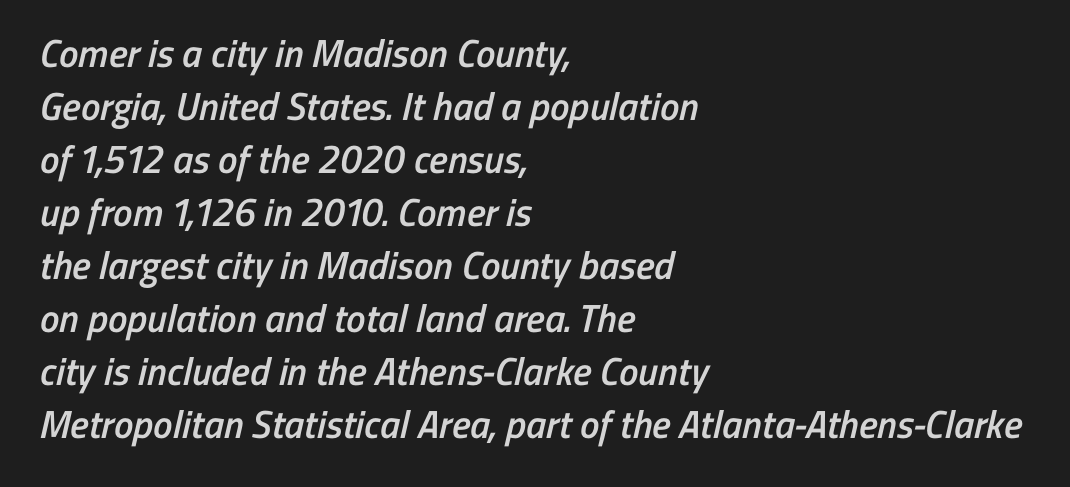
The image shows 39 px semibold, condensed sans-serif type; set left-aligned, normal line spacing (1.36x), normal letter spacing, not underlined; low stroke contrast and a medium x-height.
